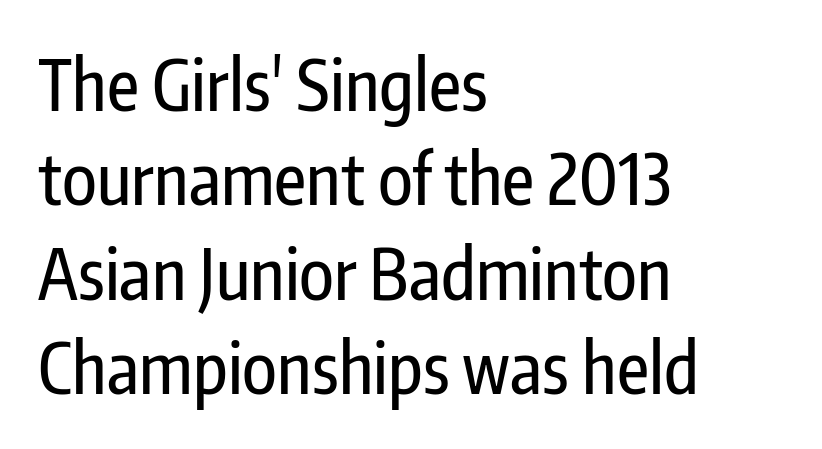
{"serif": "no", "italic": "no", "width": "condensed", "stroke_contrast": "low", "x_height": "medium", "monospaced": "no", "underline": "no", "align": "left", "line_spacing": "normal", "line_spacing_ratio": 1.35, "letter_spacing": "normal", "letter_spacing_em": 0.0, "glyph_px": 70}
